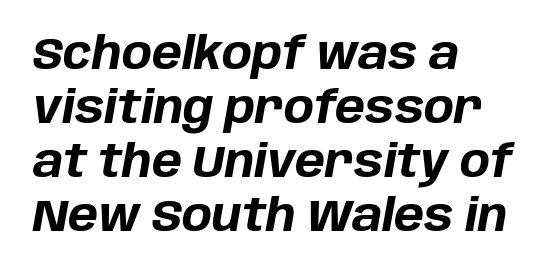
This rendering leaves character spacing at its baseline value. The passage is arranged the way most books set body copy — flush left. You could not count columns in this text — the font is proportionally spaced. The gap between lines stays unmarked. The glyphs have the mass of a bold cut. The rendering applies a slant to the glyphs.
